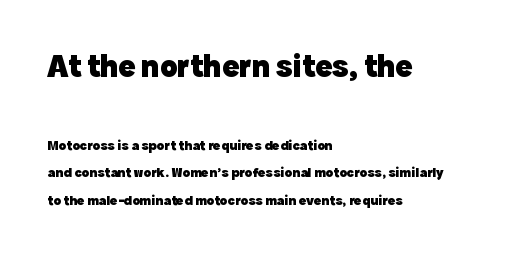
{"serif": "no", "italic": "no", "bold": "yes", "weight": "heavy", "width": "normal", "x_height": "medium", "monospaced": "no", "underline": "no", "align": "left", "line_spacing": "loose", "line_spacing_ratio": 1.97, "letter_spacing": "normal", "letter_spacing_em": 0.0, "larger_block": "first", "size_ratio": 2.29, "glyph_px": 32}
